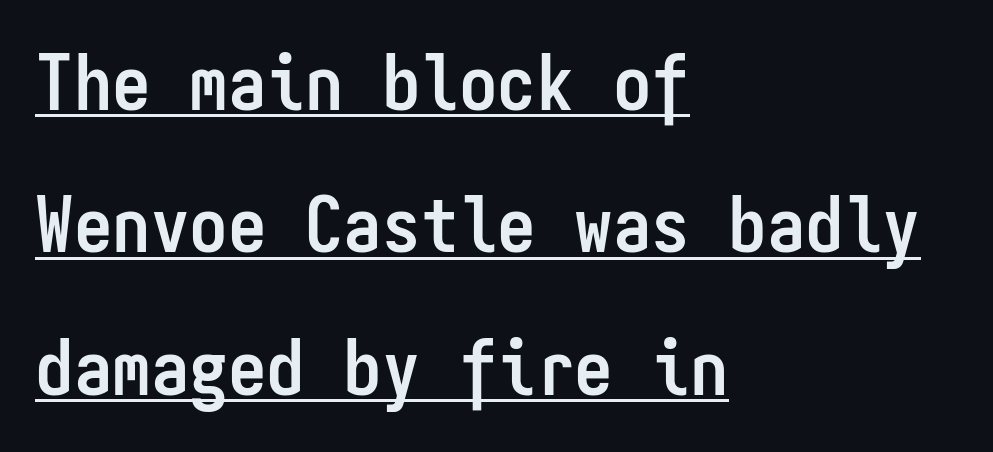
Every character sits straight up, as roman type does. The sample's only ornament is a line tracing under the words. Spacing verdict: monospaced, one width for all characters. Alignment: flush left. You could call the tracking neutral — neither tight nor loose. As a designer I'd log this as weight 700, bold.
